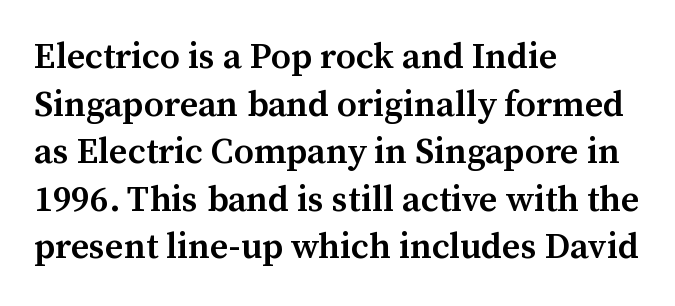
{"serif": "yes", "italic": "no", "bold": "semi", "weight": "semibold", "width": "normal", "stroke_contrast": "medium", "x_height": "medium", "monospaced": "no", "underline": "no", "align": "left", "line_spacing": "normal", "line_spacing_ratio": 1.32, "letter_spacing": "normal", "letter_spacing_em": 0.0, "glyph_px": 36}
